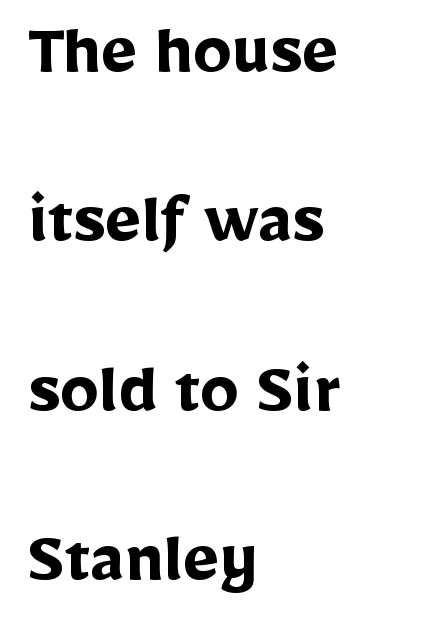
Proportional: the letters do not fall into vertical columns. You could call the tracking neutral — neither tight nor loose. Strokes here are thick enough to call this a true bold. Tall strokes in this sample are plumb rather than angled. This block would shrink considerably if given ordinary leading; it's expanded now.
